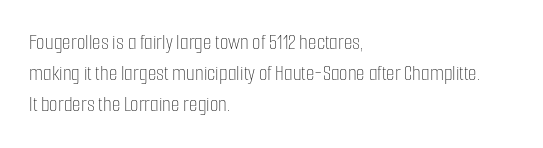
{"italic": "no", "bold": "no", "underline": "no", "align": "left", "line_spacing": "normal", "line_spacing_ratio": 1.42, "letter_spacing": "normal", "letter_spacing_em": 0.0, "glyph_px": 22}
